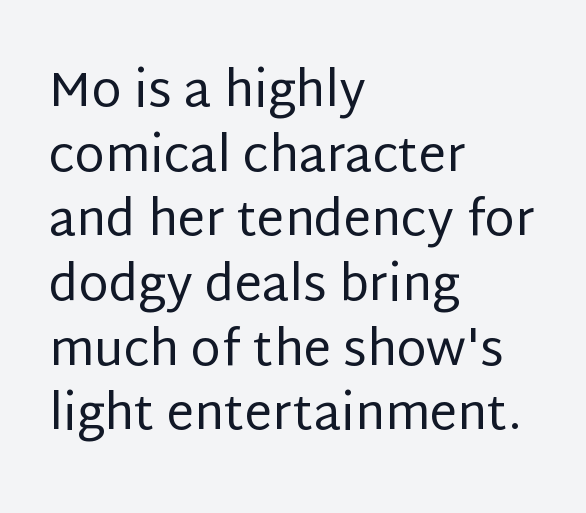
Do the characters align in a grid? No, the font is proportional. The horizontal fit of the characters is conventional and even. Designer's note — italics off, roman on. Leftover space on each line is placed entirely after the last word. The strokes carry an ordinary text weight at most. Serifs: no, the terminals of the letterforms are clean.
